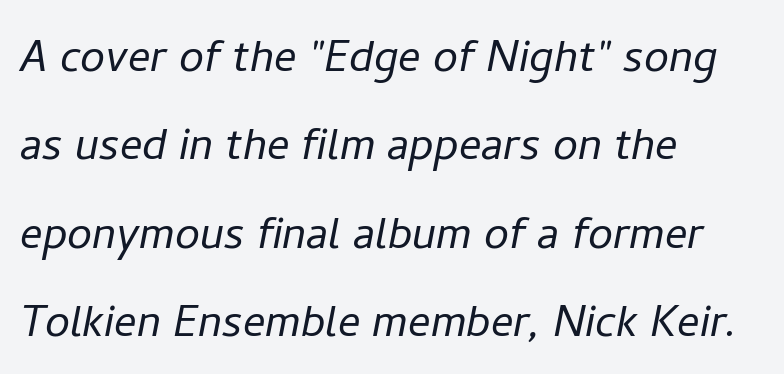
The image shows 56 px light type, italic (leaning right); set left-aligned, normal line spacing (1.58x), normal letter spacing, not underlined; low stroke contrast and a medium x-height.
